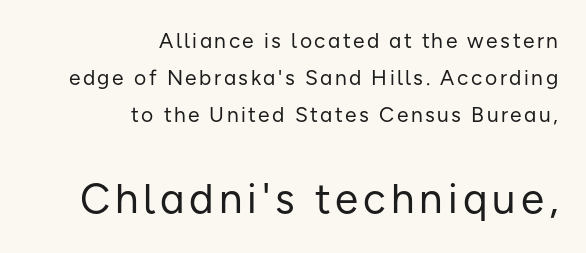
Teacher's note: observe the even right margin — that is flush-right alignment. Font category for this specimen: sans-serif. The lettering stays uniformly vertical, giving the passage a roman look. A light-to-regular cut is what we see here. Descenders hang freely into open space.
